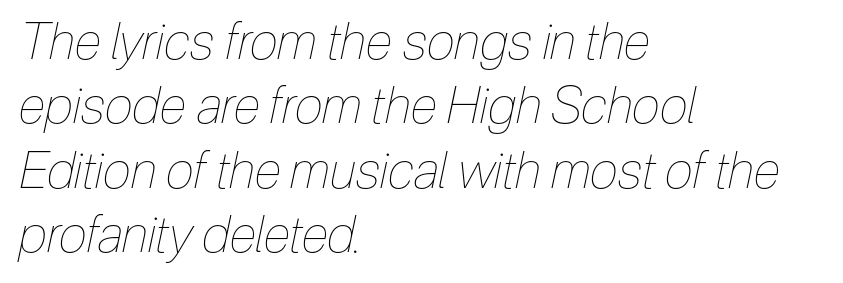
{"italic": "yes", "lean": "right", "slant_degrees": 12, "bold": "no", "weight": "thin", "width": "condensed", "stroke_contrast": "low", "x_height": "medium", "monospaced": "no", "underline": "no", "align": "left", "line_spacing": "normal", "line_spacing_ratio": 1.26, "letter_spacing": "normal", "letter_spacing_em": 0.0, "glyph_px": 51}
